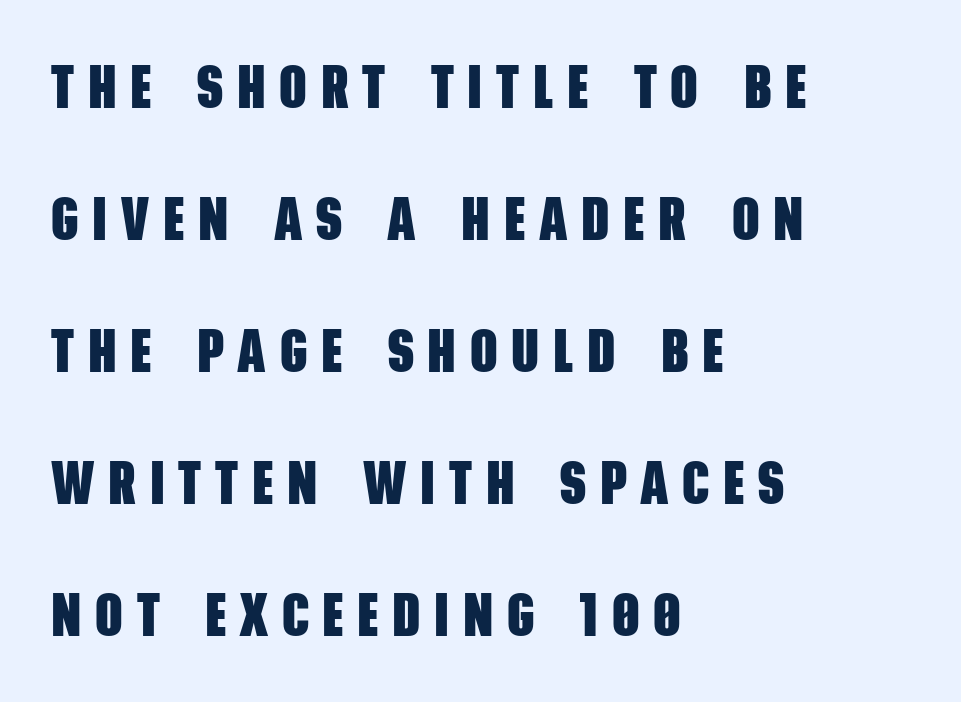
Q: Is the text bold? A: Yes.
Q: Is the typeface a serif or a sans-serif typeface? A: Sans-serif.
Q: Is the text underlined? A: No.
Q: How is the paragraph aligned? A: Left-aligned.
Q: Is the spacing between letters normal or unusually wide? A: Unusually wide.
Q: Is the spacing between lines tight, normal or loose? A: Loose.
Q: Width (condensed, normal, or wide)? A: Condensed.
Q: Stroke contrast? A: Low.
Q: x-height? A: Large.
Q: Monospaced? A: No.
